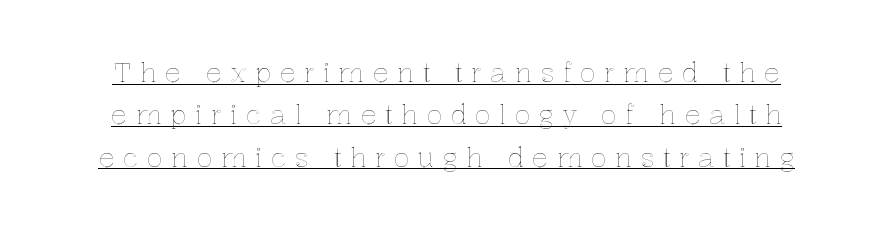
{"italic": "no", "underline": "yes", "line_spacing": "normal", "line_spacing_ratio": 1.63, "letter_spacing": "wide", "letter_spacing_em": 0.33, "glyph_px": 26}
